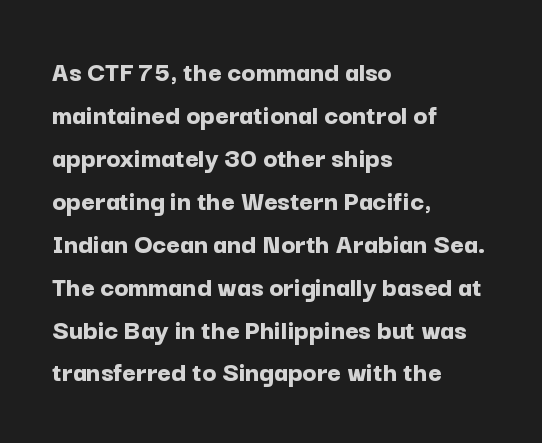
The image shows 29 px bold sans-serif type, upright; set left-aligned, normal line spacing (1.48x), normal letter spacing, not underlined; low stroke contrast and a medium x-height.
